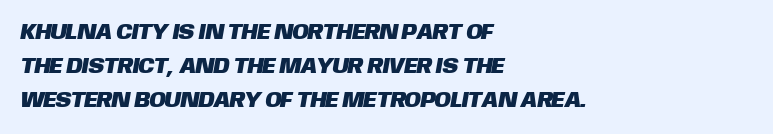
The lines in this sample share a left origin and differ only in where they stop. Each word holds together tightly as a unit, with standard inter-letter gaps. Evenly set lines give the paragraph a standard silhouette. Clear beneath every line of the passage.
